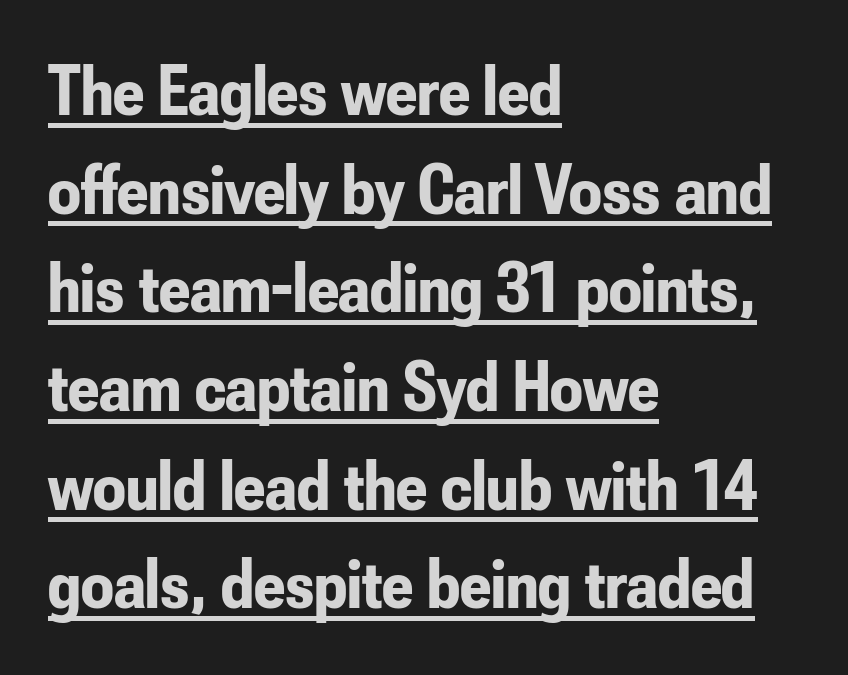
The image shows 72 px bold, condensed sans-serif type, upright; set left-aligned, normal line spacing (1.37x), normal letter spacing, underlined; low stroke contrast and a small x-height.
